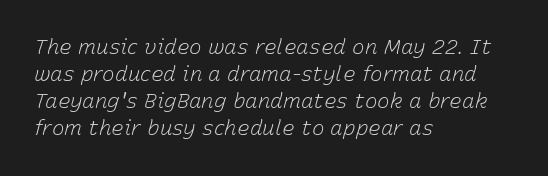
Rule under the text: the space is simply empty. On a weight scale, this lands at 450 or below. Characters are canted at an angle relative to the baseline's perpendicular. Successive baselines arrive at the customary interval. In CSS terms this would be text-align: left.
